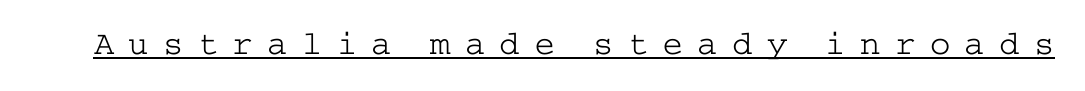
Style check: upright. Someone cranked the tracking dial way up on this one. Notice how a bar underscores the lettering throughout. Stem width sits at or under what a default text font uses. The text was rendered using a seriffed face with decorative stroke endings.
